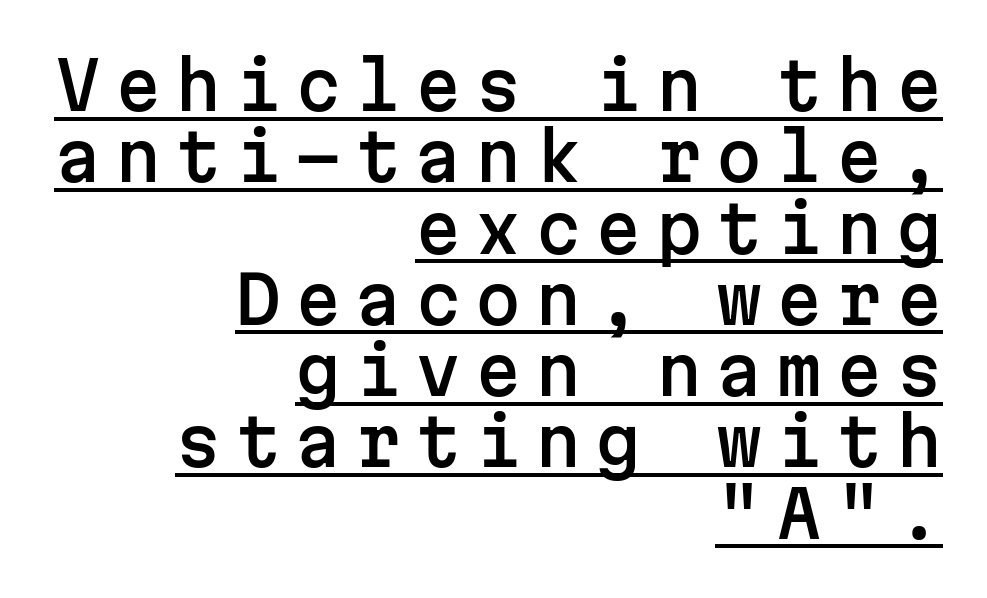
Q: Is the text italic (slanted)? A: No, it is upright.
Q: Is the typeface a serif or a sans-serif typeface? A: Sans-serif.
Q: Is the text underlined? A: Yes.
Q: How is the paragraph aligned? A: Right-aligned.
Q: Is the spacing between letters normal or unusually wide? A: Unusually wide.
Q: Is the spacing between lines tight, normal or loose? A: Tight.
Q: Width (condensed, normal, or wide)? A: Normal.
Q: Stroke contrast? A: Low.
Q: x-height? A: Medium.
Q: Monospaced? A: Yes.
